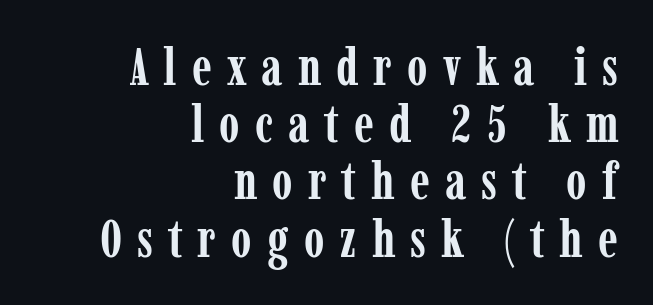
Characters remain perfectly vertical along every line. A clean baseline with only descenders dipping below it. Here the designer chose a conventional face with non-uniform glyph widths. These words are printed bold, with thick strokes throughout. To sum up the face: it has serifs. The compositor pushed each line to the right boundary.
